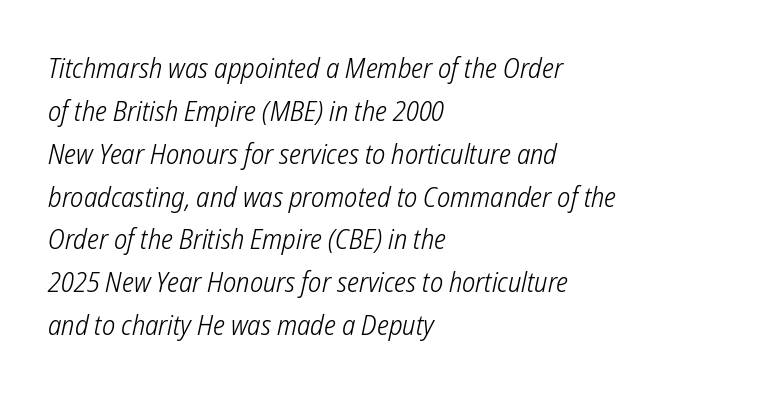
The image shows 28 px light, condensed sans-serif type; set left-aligned, normal line spacing (1.53x), normal letter spacing, not underlined; low stroke contrast and a medium x-height.
